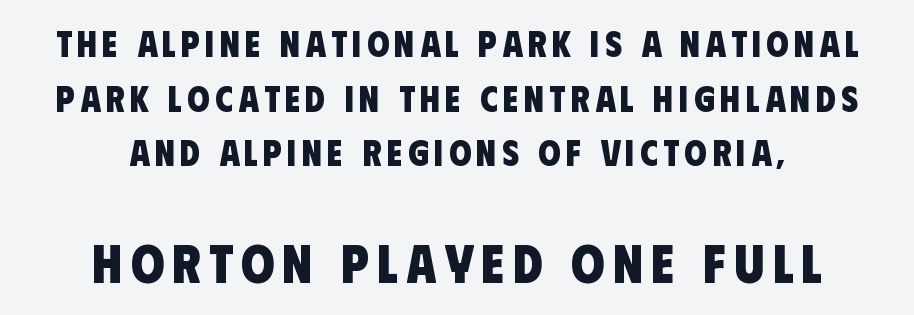
These two chunks differ in scale, with the bottom chunk taking the larger measure. Quick note: underline off. A student would call this center alignment; a typographer would say set centered. Whoever set this chose a conventional vertical rhythm. The passage shown is typeset with a sans-serif family. Its strokes are broad and dark, the hallmark of bold type.
